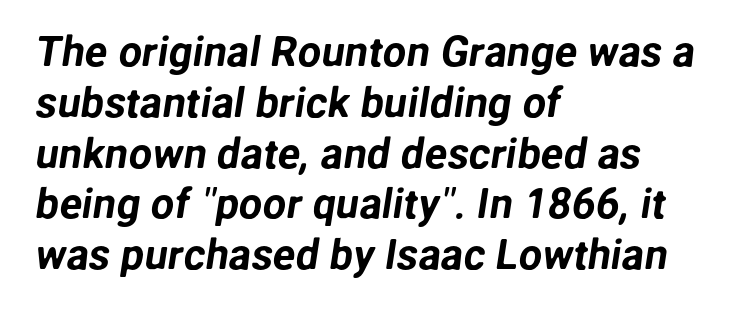
{"serif": "no", "width": "normal", "stroke_contrast": "low", "x_height": "medium", "monospaced": "no", "underline": "no", "align": "left", "line_spacing_ratio": 1.21, "letter_spacing": "normal", "letter_spacing_em": 0.0, "glyph_px": 42}
